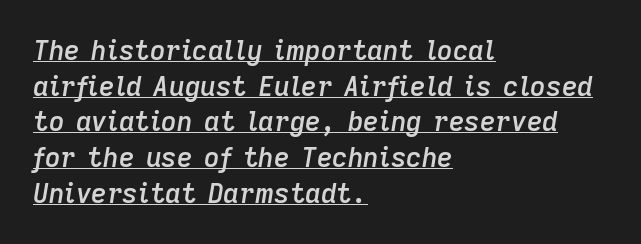
The image shows 27 px text type, italic (leaning right); set left-aligned, normal line spacing (1.32x), normal letter spacing, underlined.
